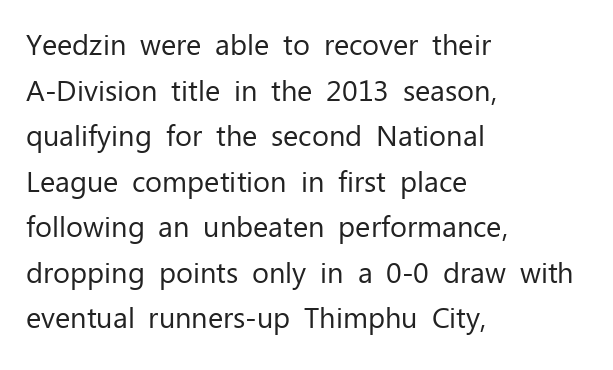
{"serif": "no", "italic": "no", "bold": "no", "weight": "regular", "width": "normal", "stroke_contrast": "low", "x_height": "medium", "monospaced": "no", "underline": "no", "align": "left", "line_spacing": "normal", "line_spacing_ratio": 1.57, "letter_spacing": "normal", "letter_spacing_em": 0.0, "glyph_px": 29}
